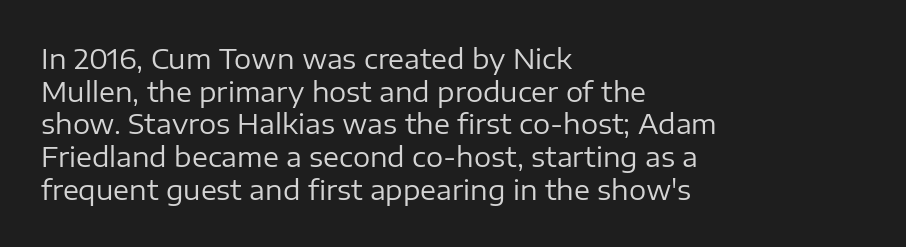
What stands out about the letter spacing? Nothing — it is the standard amount. This is not heavy type; no bold has been used. Just letters on the line, the space beneath them empty. Notice how the stems are strictly vertical — no italics here. This rendering uses left alignment, leaving the right contour irregular.
